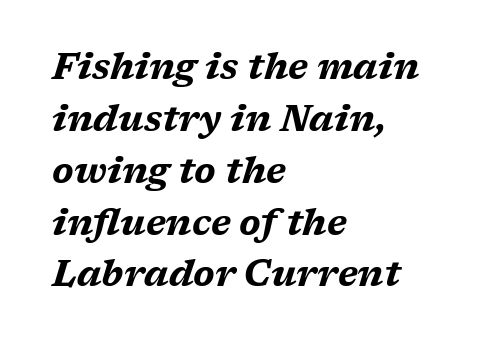
The typesetter chose a ragged-right arrangement here. The face used here is rendered with its standard letterfit. These lines are rendered in a variable-pitch font. The sample has been set heavy, in full bold. Regarding leading, the lines here are spaced in the standard way. Just letters on the line, the space beneath them empty.
